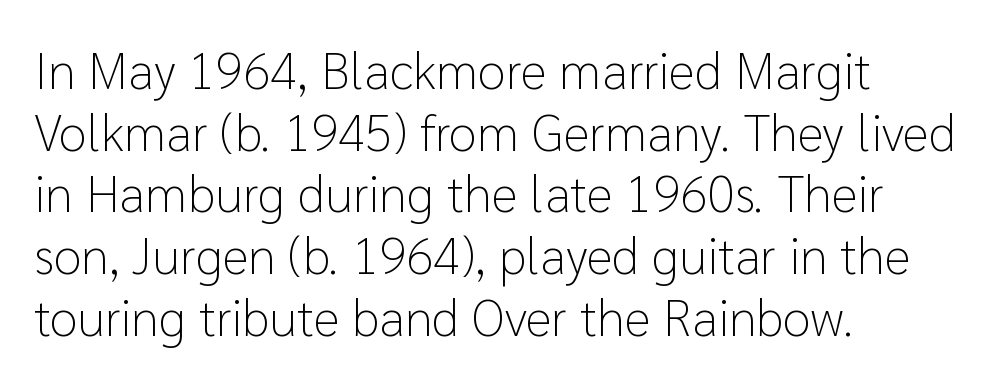
Q: Is the text bold? A: No.
Q: Is the text italic (slanted)? A: No, it is upright.
Q: Is the typeface a serif or a sans-serif typeface? A: Sans-serif.
Q: Is the text underlined? A: No.
Q: How is the paragraph aligned? A: Left-aligned.
Q: Is the spacing between letters normal or unusually wide? A: Normal.
Q: Width (condensed, normal, or wide)? A: Normal.
Q: Stroke contrast? A: Low.
Q: x-height? A: Medium.
Q: Monospaced? A: No.
